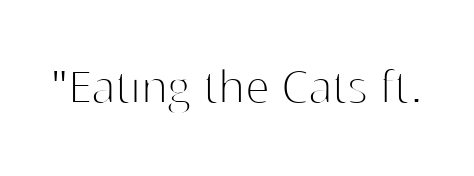
{"serif": "no", "italic": "no", "bold": "no", "weight": "thin", "width": "normal", "stroke_contrast": "high", "x_height": "medium", "monospaced": "no", "underline": "no", "letter_spacing": "normal", "letter_spacing_em": 0.0, "glyph_px": 55}
